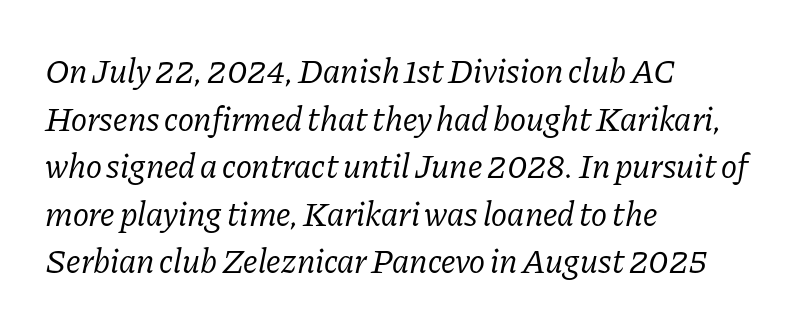
Tall strokes in this sample are angled rather than plumb. The passage shown is typed in a proportional face where columns would drift. The typeface chosen for these lines features serifs. Notice how the passage keeps a crisp vertical edge on the left only. Here the glyphs are tracked normally, forming tight word shapes. Anything drawn beneath the words? Only blank space.
